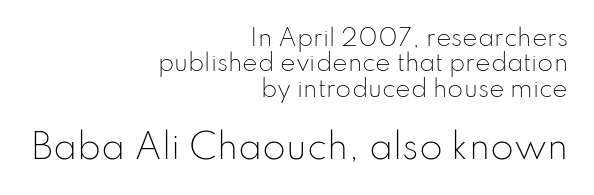
Is this a sans? Yes — the strokes have no serifs. The rag falls on the left side of this text block. The lines are packed closely together with very little leading. Lines of text with bare space underneath. Every character sits straight up, as roman type does.
